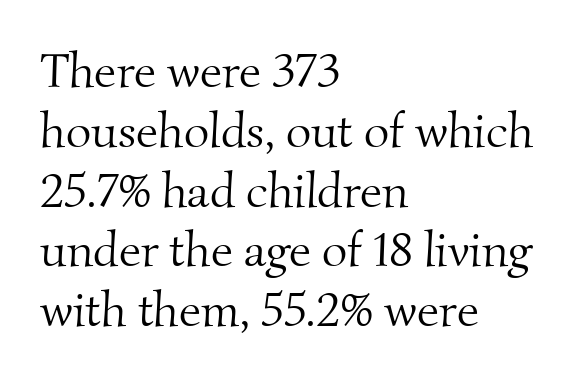
The rendering keeps characters at their native spacing. Varying glyph widths throughout — classic text-font behaviour. A serif font was chosen for this passage. The rag falls on the right side of this text block.
